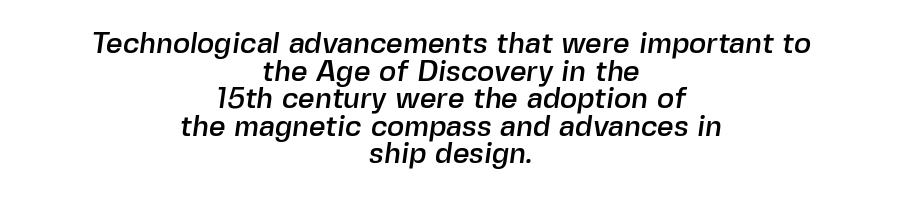
Rule under the text: the space is simply empty. Typographically, this falls in the sans-serif category. The face used here is rendered with its standard letterfit. These lines huddle together more closely than default settings would place them. Is this a fixed-width face? No — the glyphs have proportional, varying widths.
